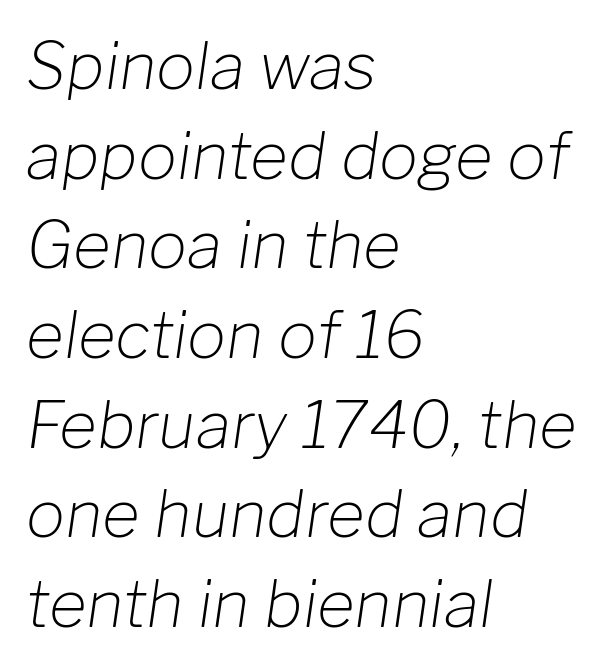
The rendering anchors every line to the left-hand side. Is the letter spacing exaggerated? No — it looks like the ordinary default. The strip under each line holds only bare page. The strokes are not fattened; the text isn't bold.
